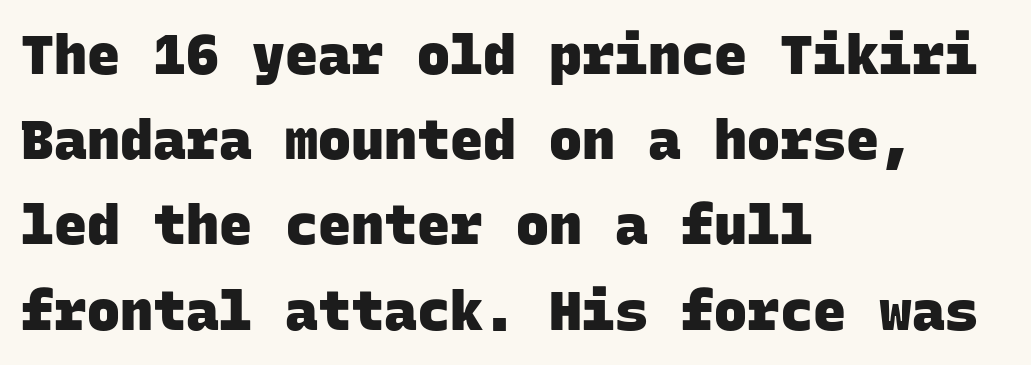
Q: Is the text bold? A: Yes.
Q: Is the typeface a serif or a sans-serif typeface? A: Sans-serif.
Q: Is the text underlined? A: No.
Q: How is the paragraph aligned? A: Left-aligned.
Q: Is the spacing between letters normal or unusually wide? A: Normal.
Q: Is the spacing between lines tight, normal or loose? A: Normal.
Q: Width (condensed, normal, or wide)? A: Normal.
Q: Stroke contrast? A: Low.
Q: x-height? A: Large.
Q: Monospaced? A: Yes.
